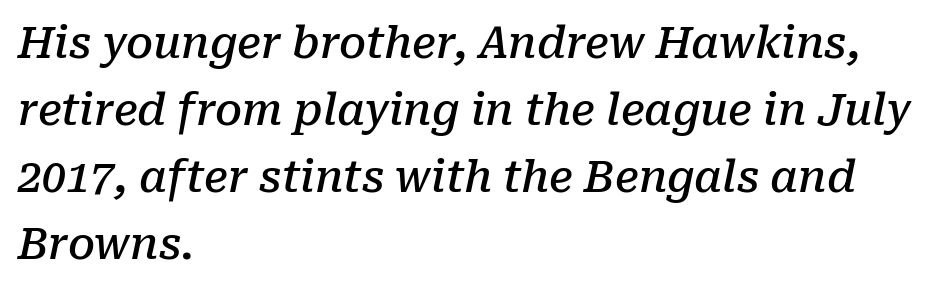
Q: Is the text bold? A: Semi-bold.
Q: Is the text italic (slanted)? A: Yes, it leans right by about 10 degrees.
Q: Is the typeface a serif or a sans-serif typeface? A: Serif.
Q: Is the text underlined? A: No.
Q: How is the paragraph aligned? A: Left-aligned.
Q: Is the spacing between letters normal or unusually wide? A: Normal.
Q: Is the spacing between lines tight, normal or loose? A: Normal.
Q: Width (condensed, normal, or wide)? A: Normal.
Q: Stroke contrast? A: Low.
Q: x-height? A: Medium.
Q: Monospaced? A: No.
